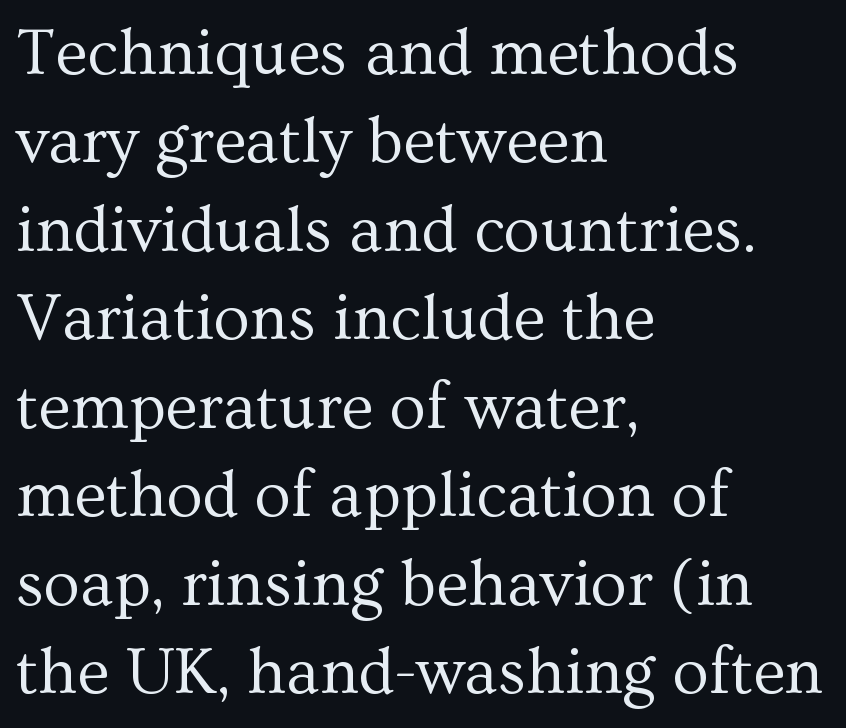
Q: Is the text bold? A: No.
Q: Is the text italic (slanted)? A: No, it is upright.
Q: Is the typeface a serif or a sans-serif typeface? A: Serif.
Q: Is the text underlined? A: No.
Q: How is the paragraph aligned? A: Left-aligned.
Q: Is the spacing between letters normal or unusually wide? A: Normal.
Q: Is the spacing between lines tight, normal or loose? A: Normal.
Q: Width (condensed, normal, or wide)? A: Normal.
Q: Stroke contrast? A: Medium.
Q: x-height? A: Medium.
Q: Monospaced? A: No.
